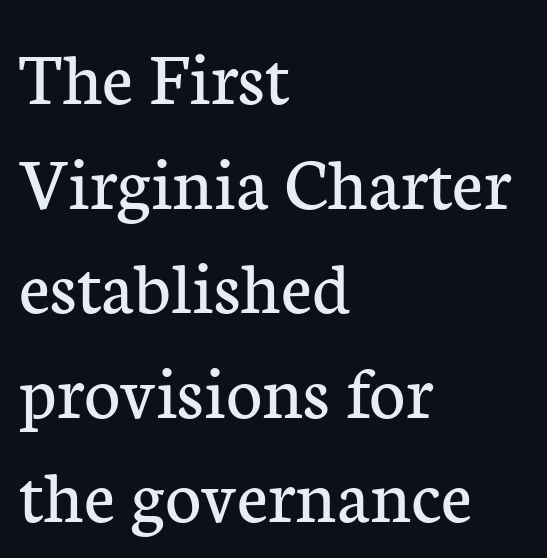
Rows of type keep a routine distance in the vertical direction. The characters are drawn with everyday or finer stroke widths. What stands out about the letter spacing? Nothing — it is the standard amount. Are there feet on the stems? There are — it's a serif. Note the varied advance widths — an 'i' is clearly narrower than an 'm'. The letters stand straight up with perfectly vertical stems.
